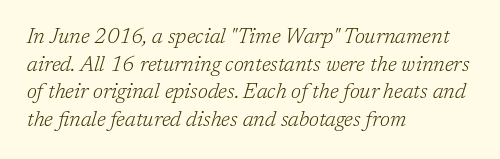
The image shows 21 px text type, italic (leaning right); set left-aligned, normal line spacing (1.31x), normal letter spacing, not underlined.
